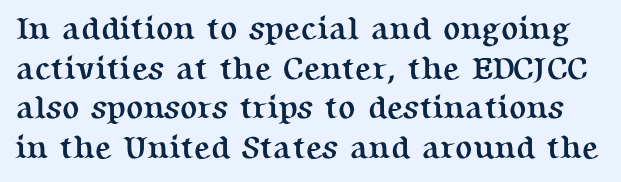
Q: Is the text bold? A: Yes.
Q: Is the text italic (slanted)? A: No, it is upright.
Q: Is the typeface a serif or a sans-serif typeface? A: Serif.
Q: Is the text underlined? A: No.
Q: Is the spacing between letters normal or unusually wide? A: Normal.
Q: Width (condensed, normal, or wide)? A: Normal.
Q: Stroke contrast? A: Medium.
Q: x-height? A: Medium.
Q: Monospaced? A: No.
